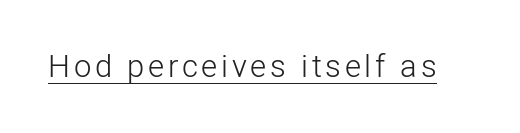
The image shows 31 px light sans-serif type, upright; set underlined; low stroke contrast and a medium x-height.
